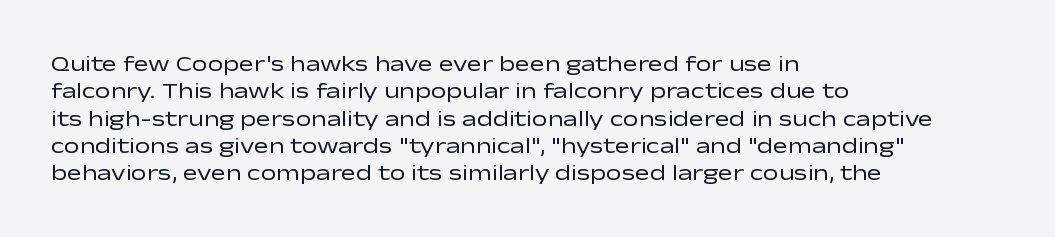
The image shows 22 px text type, upright; set left-aligned, line spacing 1.24x, normal letter spacing, not underlined.
